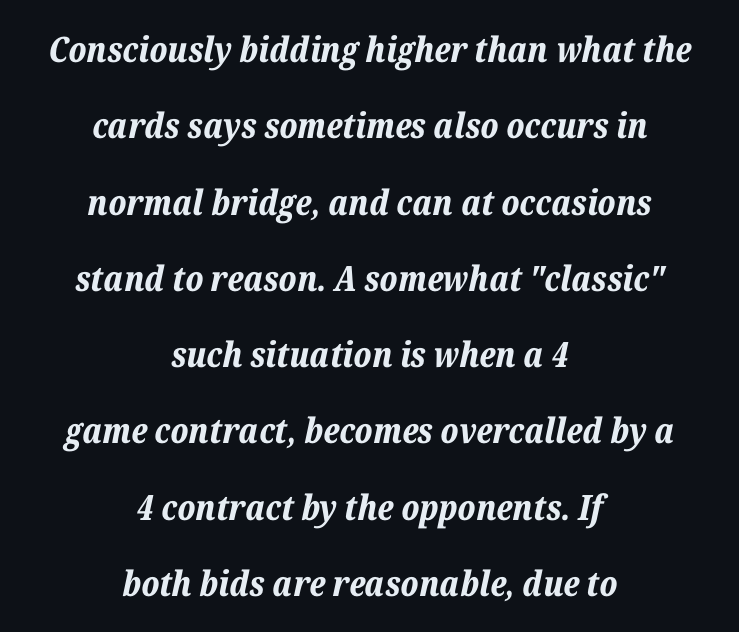
The text carries the slant typical of an italic or oblique font. Casual observation: everything's sitting right in the middle. Nobody touched the tracking dial on this one. Underlining? Definitely not there.
